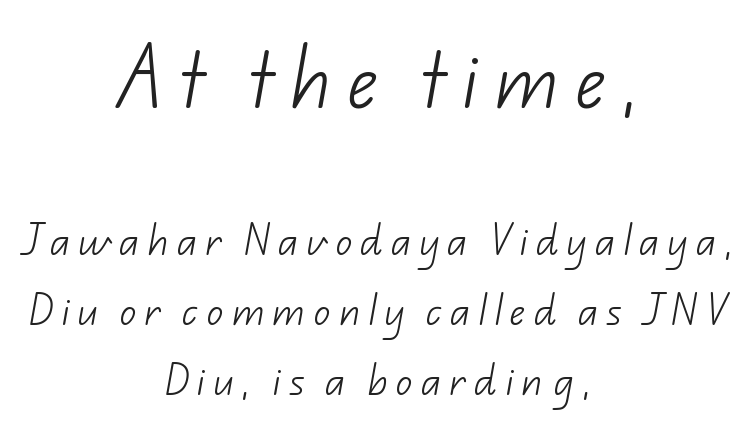
Q: Is the text bold? A: No.
Q: Is the typeface a serif or a sans-serif typeface? A: Sans-serif.
Q: Is the text underlined? A: No.
Q: How is the paragraph aligned? A: Centered.
Q: Is the spacing between letters normal or unusually wide? A: Unusually wide.
Q: Is the spacing between lines tight, normal or loose? A: Loose.
Q: Which block of text is set in a larger size, the first (top) or the second (bottom)? A: The first (top) one.
Q: Width (condensed, normal, or wide)? A: Normal.
Q: Stroke contrast? A: Low.
Q: x-height? A: Small.
Q: Monospaced? A: No.
